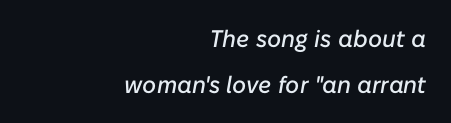
{"italic": "yes", "lean": "right", "slant_degrees": 10, "underline": "no", "align": "right", "line_spacing": "loose", "line_spacing_ratio": 1.91, "letter_spacing": "normal", "letter_spacing_em": 0.0, "glyph_px": 24}
